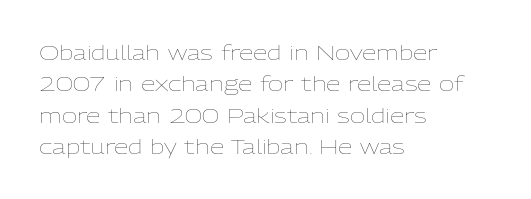
Q: Is the text bold? A: No.
Q: Is the text italic (slanted)? A: No, it is upright.
Q: Is the text underlined? A: No.
Q: How is the paragraph aligned? A: Left-aligned.
Q: Is the spacing between letters normal or unusually wide? A: Normal.
Q: Is the spacing between lines tight, normal or loose? A: Normal.
